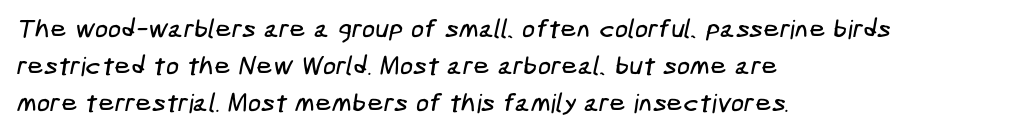
Honestly, the row spacing looks completely unremarkable. Anything drawn beneath the words? Only blank space. The compositor pushed each line to the left boundary. Words appear dense and cohesive because spacing is normal.
